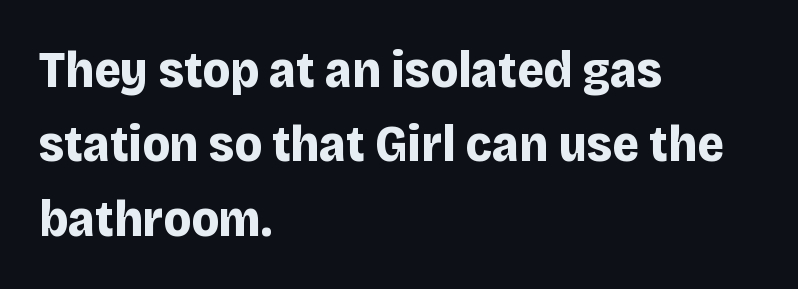
Horizontal alignment here is leftward, the default for most running prose. This rendering features lettering with no underline. The typeface chosen for these lines omits serifs. The letters stand straight up with perfectly vertical stems.
